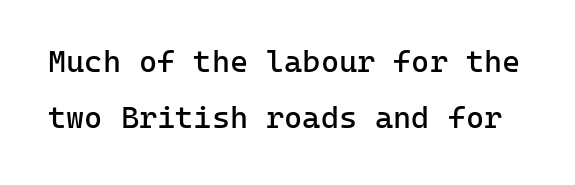
Posture: upright roman. Spacing verdict: monospaced, one width for all characters. The typeface has the unassuming heft of standard copy or less. Each row of text sits above clean, open space. The line texture is even and compact thanks to regular tracking.
